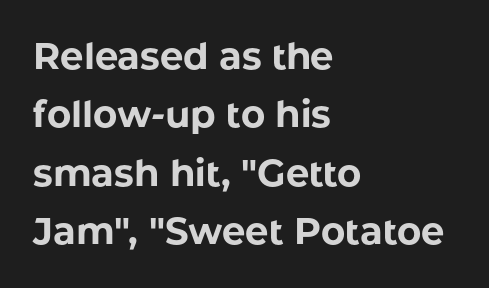
{"serif": "no", "italic": "no", "bold": "yes", "weight": "bold", "width": "normal", "stroke_contrast": "low", "x_height": "medium", "monospaced": "no", "underline": "no", "align": "left", "line_spacing": "normal", "line_spacing_ratio": 1.58, "letter_spacing": "normal", "letter_spacing_em": 0.0, "glyph_px": 37}
